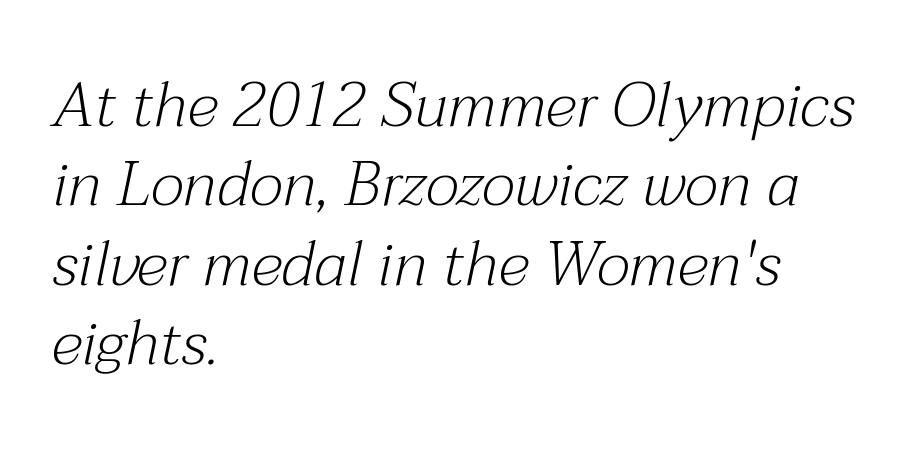
The image shows 63 px light serif type, italic (leaning right); set left-aligned, normal line spacing (1.26x), normal letter spacing, not underlined; medium stroke contrast and a medium x-height.
